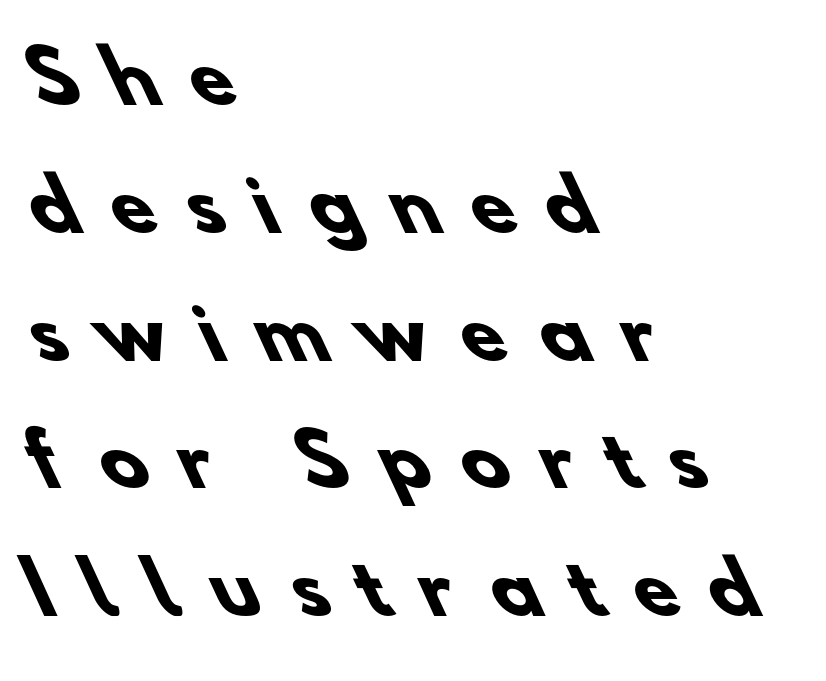
The image shows 71 px heavy sans-serif type; set left-aligned, line spacing 1.8x, unusually wide letter spacing (+0.46 em), not underlined; low stroke contrast and a small x-height.
